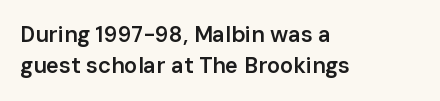
Q: Is the text bold? A: Semi-bold.
Q: Is the text italic (slanted)? A: No, it is upright.
Q: Is the text underlined? A: No.
Q: How is the paragraph aligned? A: Left-aligned.
Q: Is the spacing between letters normal or unusually wide? A: Normal.
Q: Is the spacing between lines tight, normal or loose? A: Normal.
